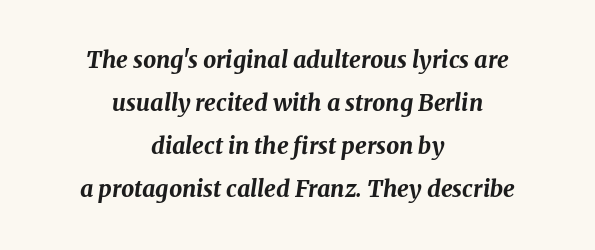
{"italic": "yes", "lean": "right", "slant_degrees": 8, "bold": "yes", "underline": "no", "align": "center", "line_spacing_ratio": 1.87, "letter_spacing": "normal", "letter_spacing_em": 0.0, "glyph_px": 23}
